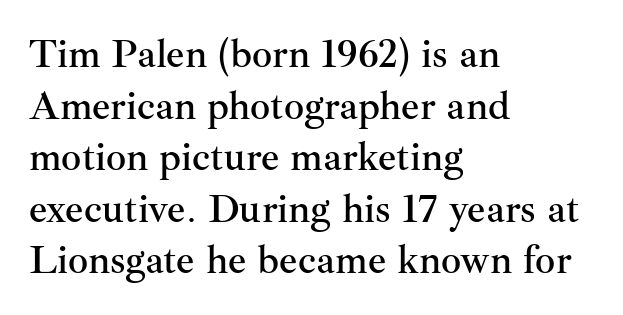
The lines sit at an ordinary, default distance from one another. The passage is arranged the way most books set body copy — flush left. Serif or sans? Serif — the stroke terminals have little feet. The lettering holds an erect, upright posture throughout. The rendering keeps characters at their native spacing. Descenders are the only things crossing below the line.
